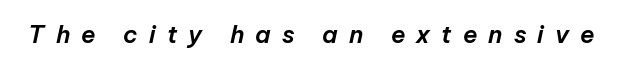
Q: Is the text italic (slanted)? A: Yes, it leans right by about 12 degrees.
Q: Is the text underlined? A: No.
Q: Is the spacing between letters normal or unusually wide? A: Unusually wide.
